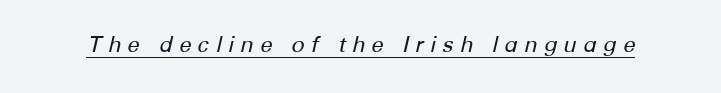
Q: Is the text bold? A: No.
Q: Is the text italic (slanted)? A: Yes, it leans right by about 12 degrees.
Q: Is the text underlined? A: Yes.
Q: Is the spacing between letters normal or unusually wide? A: Unusually wide.
